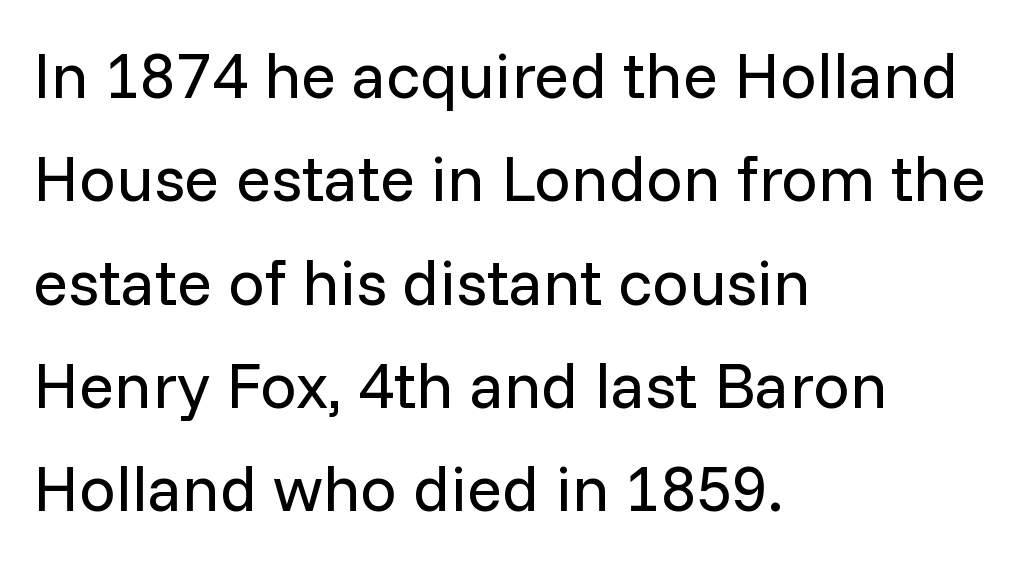
The image shows 65 px regular-weight sans-serif type, upright; set left-aligned, normal line spacing (1.59x), normal letter spacing, not underlined; low stroke contrast and a medium x-height.
